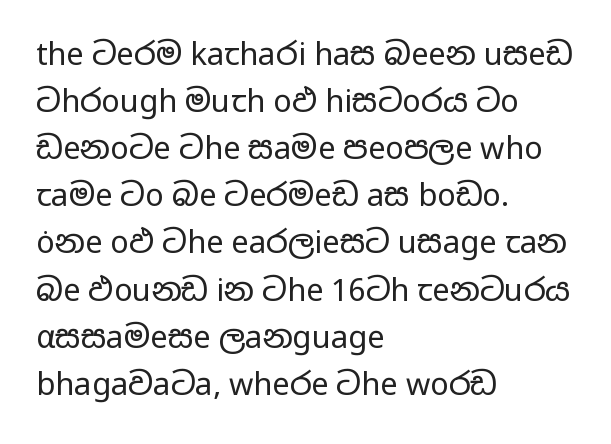
Line beginnings align vertically; line endings do not. Typographically, this falls in the sans-serif category. Summary of vertical rhythm: regular, with standard interline spacing. The typeface has the unassuming heft of standard copy or less. Clear beneath every line of the passage. Tall strokes in this sample are plumb rather than angled.
